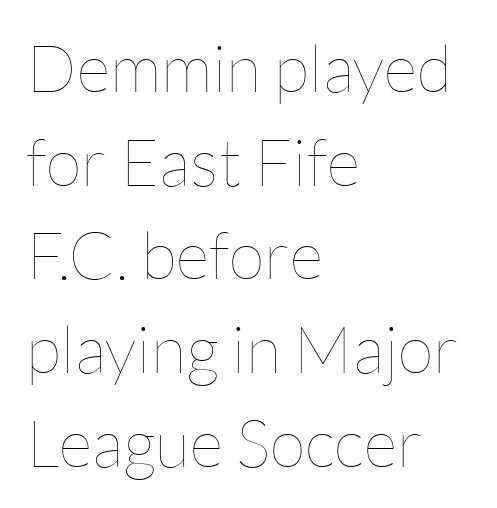
Vertical spacing — default. Visually the block forms a straight wall on the left and a jagged coastline on the right. Designer's note — italics off, roman on. Think of a printed novel: that variable character pitch is what you see here. There is no visible air inserted between adjacent glyphs. Decoration check: the copy has no underline.
